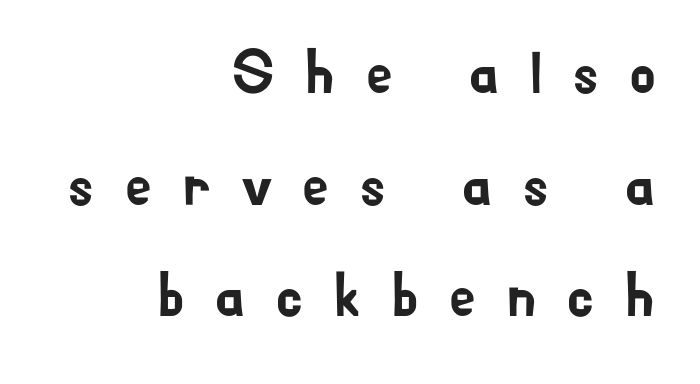
{"serif": "no", "italic": "no", "width": "normal", "stroke_contrast": "low", "x_height": "small", "monospaced": "no", "underline": "no", "align": "right", "line_spacing_ratio": 1.8, "letter_spacing": "wide", "letter_spacing_em": 0.47, "glyph_px": 62}
